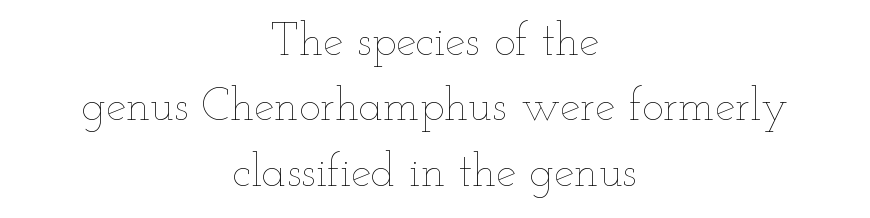
Underlining? Definitely not there. The passage shown stacks its lines at a standard gap. Unlike italic type, these characters show no tilt at all. Nothing heavy about these letters — not bold at all.
